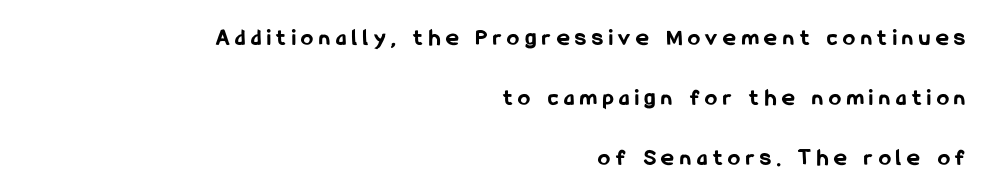
Q: Is the text bold? A: Yes.
Q: Is the text italic (slanted)? A: No, it is upright.
Q: Is the text underlined? A: No.
Q: How is the paragraph aligned? A: Right-aligned.
Q: Is the spacing between letters normal or unusually wide? A: Unusually wide.
Q: Is the spacing between lines tight, normal or loose? A: Loose.
